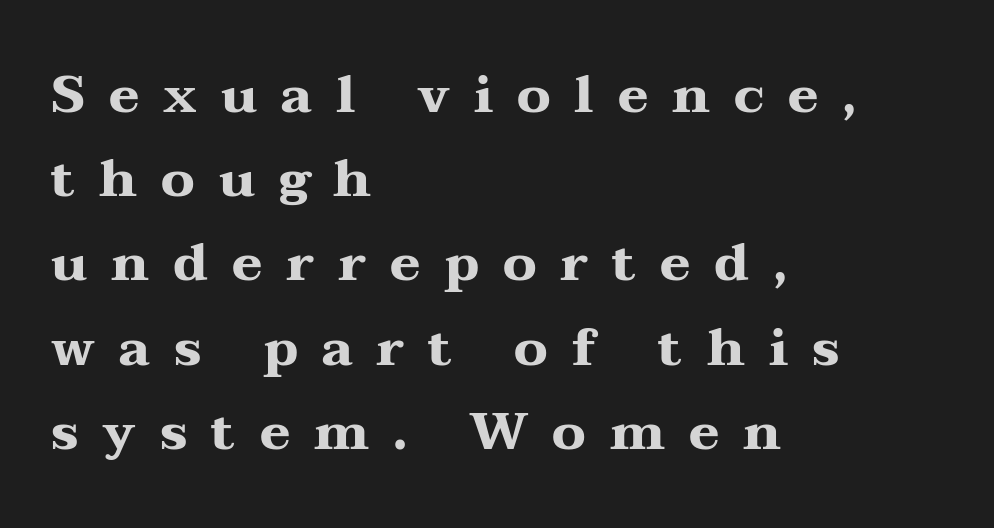
Does the weight exceed regular? Yes, all the way to bold. A bare baseline throughout the passage. Observe the serifs anchoring each vertical stroke in this sample. This is the regular roman posture of the typeface. The passage shown has open, widely tracked lettering throughout.
